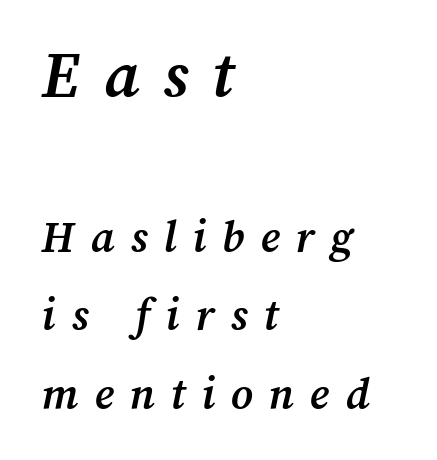
The passage shown stacks its lines at a standard gap. Just letters on the line, the space beneath them empty. In CSS terms this would be text-align: left. This sample has the flowing, uneven cadence of proportional lettering. The passage shown is emphatically bold. Someone cranked the tracking dial way up on this one.
